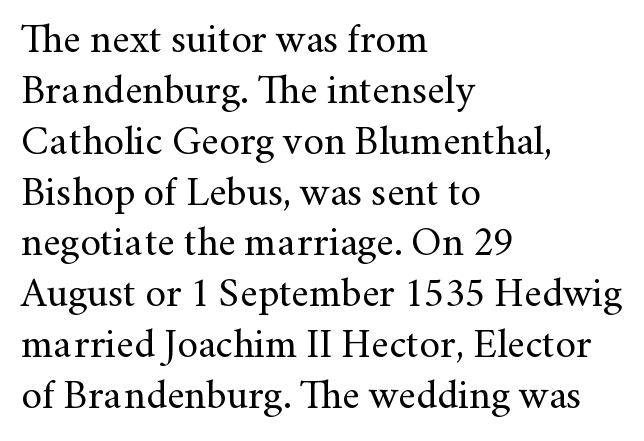
Is this a fixed-width face? No — the glyphs have proportional, varying widths. Anything drawn beneath the words? Only blank space. No letter is thick-stroked: the sample isn't bold. Old-style or modern, the face here clearly has serifs. No italicization has been applied; the sample stays upright. The rendering anchors every line to the left-hand side.
